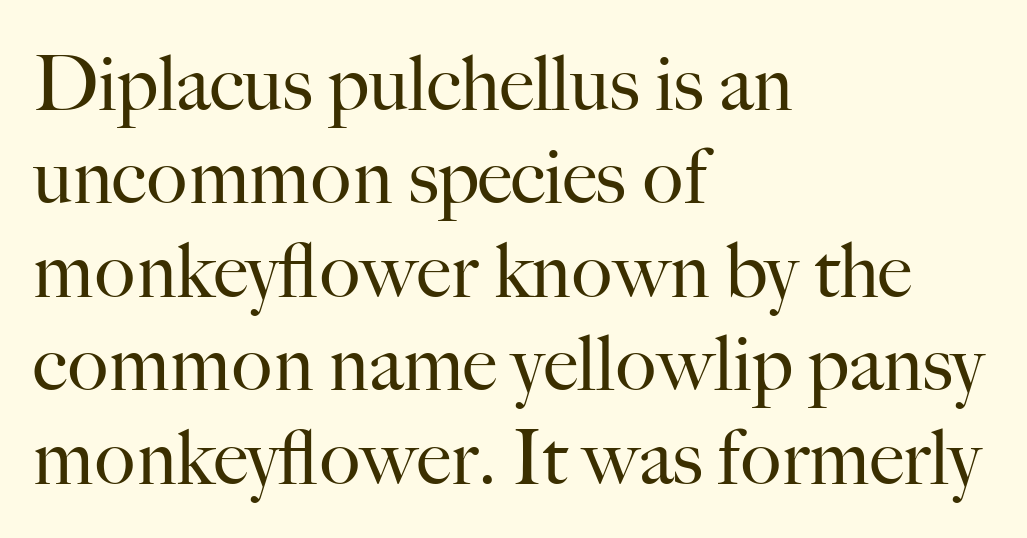
{"serif": "yes", "italic": "no", "bold": "no", "weight": "regular", "width": "normal", "stroke_contrast": "high", "x_height": "small", "monospaced": "no", "underline": "no", "align": "left", "line_spacing_ratio": 1.23, "letter_spacing": "normal", "letter_spacing_em": 0.0, "glyph_px": 76}
